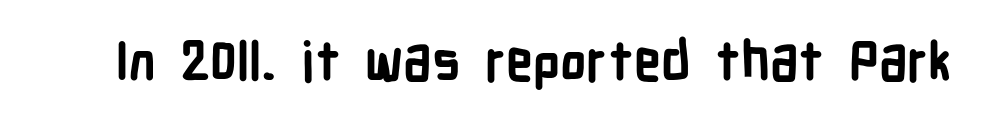
Q: Is the text bold? A: Yes.
Q: Is the text italic (slanted)? A: No, it is upright.
Q: Is the typeface a serif or a sans-serif typeface? A: Sans-serif.
Q: Is the text underlined? A: No.
Q: Is the spacing between letters normal or unusually wide? A: Normal.
Q: Width (condensed, normal, or wide)? A: Condensed.
Q: Stroke contrast? A: Low.
Q: x-height? A: Medium.
Q: Monospaced? A: No.
